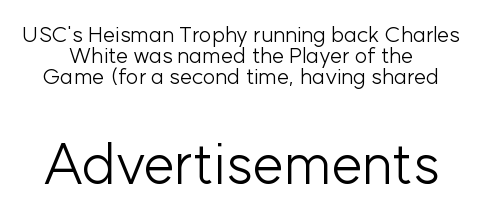
{"serif": "no", "italic": "no", "bold": "no", "weight": "light", "width": "normal", "stroke_contrast": "low", "x_height": "medium", "monospaced": "no", "underline": "no", "line_spacing": "tight", "line_spacing_ratio": 0.96, "letter_spacing": "normal", "letter_spacing_em": 0.0, "larger_block": "second", "size_ratio": 2.55, "glyph_px": 56}
